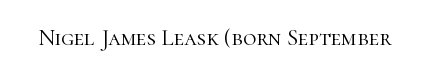
Q: Is the text bold? A: No.
Q: Is the text italic (slanted)? A: No, it is upright.
Q: Is the text underlined? A: No.
Q: Is the spacing between letters normal or unusually wide? A: Normal.
